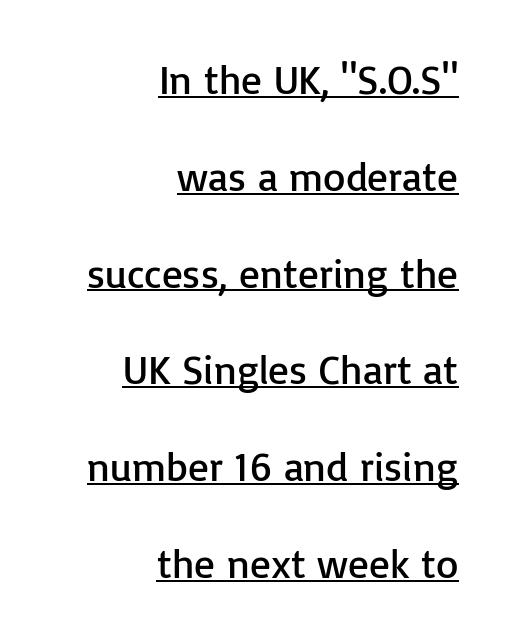
There is no visible air inserted between adjacent glyphs. Compared with typical paragraphs, the rows here are farther apart. This is underlined copy, the kind a proofreader might mark for attention. Regarding serifs, this sample does without them.
